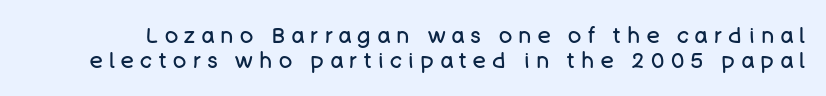
The leading is snug, giving the passage a crowded texture. The specimen omits any rule beneath the text block's lines. Every stem runs plumb, perpendicular to the baseline. Caption: expanded tracking, letters set apart.
